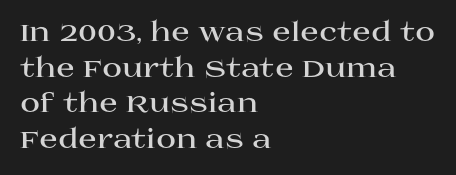
{"italic": "no", "bold": "yes", "underline": "no", "align": "left", "line_spacing": "normal", "line_spacing_ratio": 1.32, "letter_spacing": "normal", "letter_spacing_em": 0.0, "glyph_px": 27}
